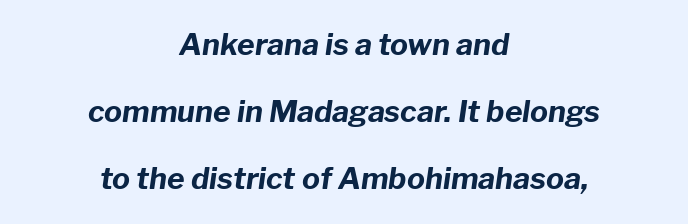
Q: Is the text bold? A: Yes.
Q: Is the text italic (slanted)? A: Yes, it leans right by about 8 degrees.
Q: Is the text underlined? A: No.
Q: How is the paragraph aligned? A: Centered.
Q: Is the spacing between letters normal or unusually wide? A: Normal.
Q: Is the spacing between lines tight, normal or loose? A: Loose.
Q: Width (condensed, normal, or wide)? A: Normal.
Q: Stroke contrast? A: Low.
Q: x-height? A: Medium.
Q: Monospaced? A: No.
